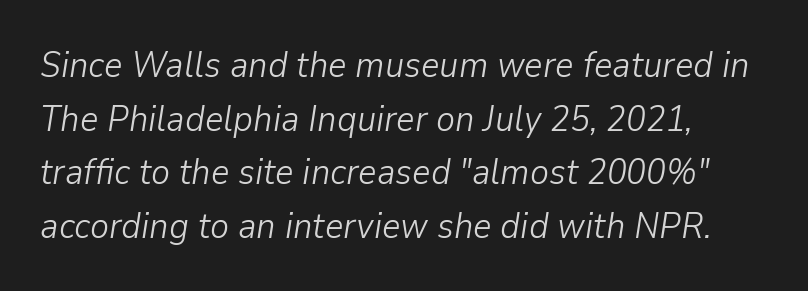
Character widths vary here, with narrow letters taking less room than wide ones. In terms of letterspacing, this is plain default setting. Plain, unruled lines of type. Weight: regular or lighter. In terms of leading, this rendering sits right in the middle.
